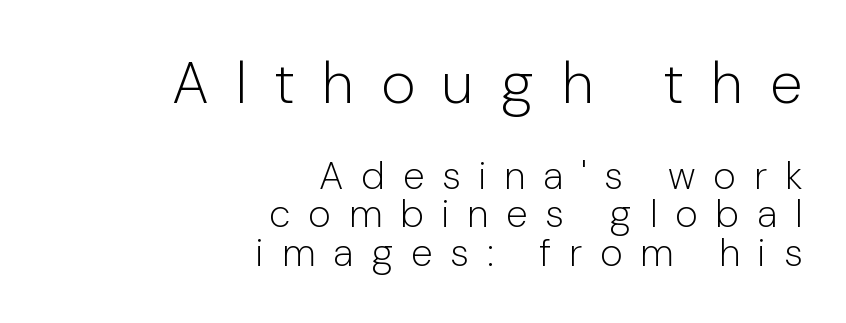
{"serif": "no", "italic": "no", "bold": "no", "weight": "light", "width": "normal", "stroke_contrast": "low", "x_height": "medium", "monospaced": "no", "underline": "no", "align": "right", "line_spacing": "tight", "line_spacing_ratio": 0.99, "letter_spacing": "wide", "letter_spacing_em": 0.46, "larger_block": "first", "size_ratio": 1.51, "glyph_px": 59}
